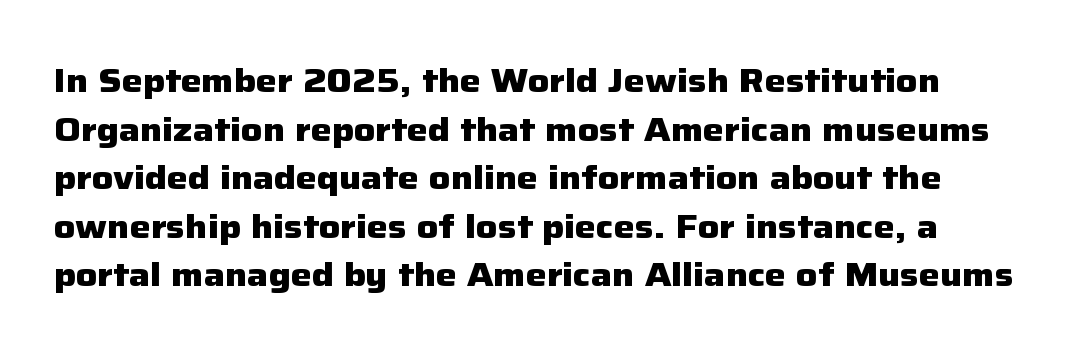
The image shows 33 px heavy sans-serif type, upright; set normal line spacing (1.47x), normal letter spacing, not underlined; low stroke contrast and a medium x-height.
